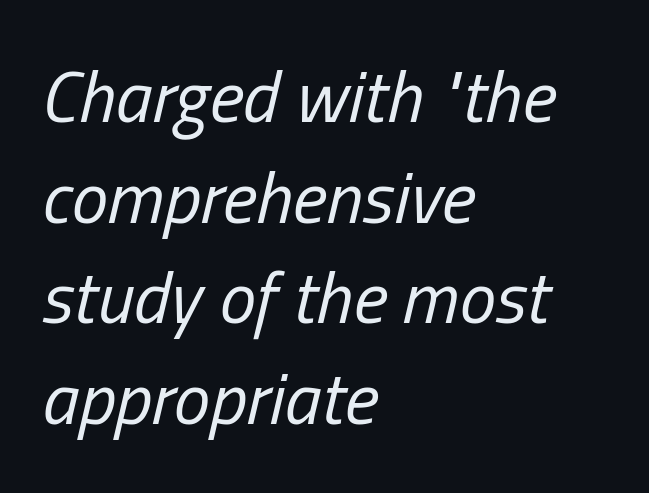
Here the glyphs are tracked normally, forming tight word shapes. A quiet, ordinary-to-light weight characterises the typeface. The axis of the letterforms is tilted away from vertical. Plain, unruled lines of type. The face used here is proportionally spaced, like ordinary book or web type.
